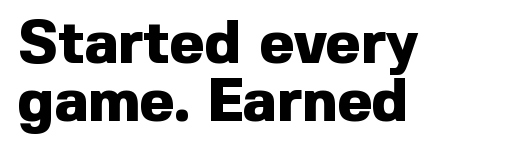
{"serif": "no", "italic": "no", "bold": "yes", "weight": "heavy", "width": "normal", "x_height": "medium", "monospaced": "no", "underline": "no", "align": "left", "line_spacing": "tight", "line_spacing_ratio": 0.97, "letter_spacing": "normal", "letter_spacing_em": 0.0, "glyph_px": 60}
